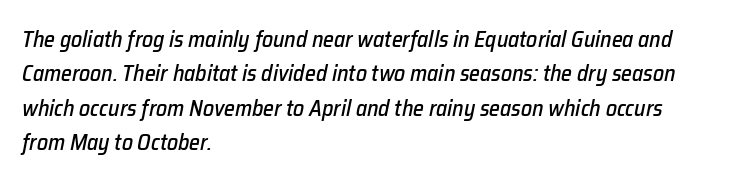
Q: Is the text italic (slanted)? A: Yes, it leans right by about 12 degrees.
Q: Is the text underlined? A: No.
Q: How is the paragraph aligned? A: Left-aligned.
Q: Is the spacing between letters normal or unusually wide? A: Normal.
Q: Is the spacing between lines tight, normal or loose? A: Normal.
